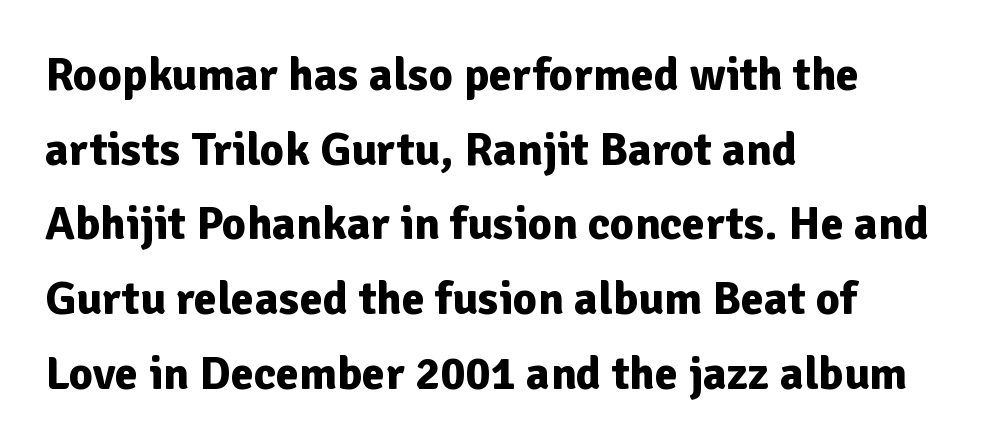
The passage shown is emphatically bold. This sample uses a sans-serif face. Notice how the stems are strictly vertical — no italics here. Line starts are locked; line ends wander. The horizontal fit of the characters is conventional and even. Line spacing here is normal.
